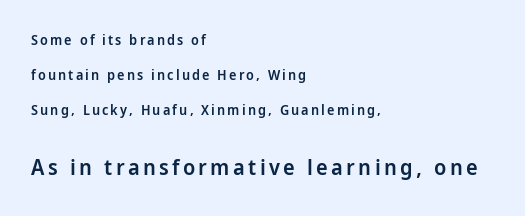
The image shows 22 px text type, upright; set left-aligned, loose line spacing (2.49x), not underlined; the second (bottom) block is 1.57x larger.
